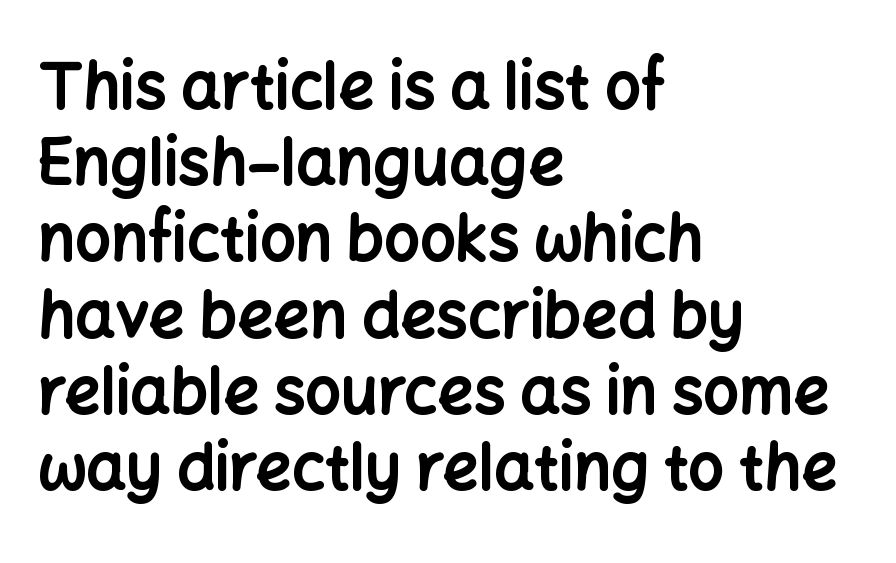
{"serif": "no", "italic": "no", "bold": "yes", "weight": "bold", "width": "normal", "stroke_contrast": "low", "x_height": "medium", "monospaced": "no", "underline": "no", "align": "left", "line_spacing_ratio": 1.21, "letter_spacing": "normal", "letter_spacing_em": 0.0, "glyph_px": 63}
